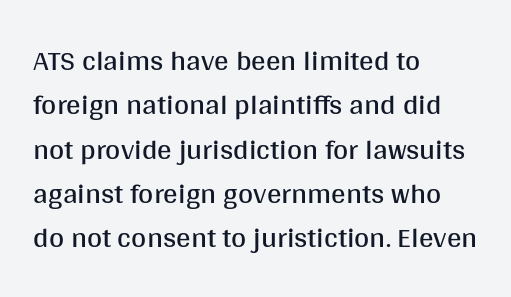
Unbolded letterforms with no extra heft. This sample uses plain, unmodified letter spacing. The vertical gap from one line to the next is medium. Do the characters align in a grid? No, the font is proportional.
